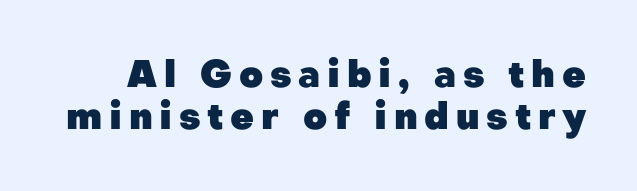
{"serif": "no", "italic": "no", "bold": "yes", "weight": "heavy", "width": "normal", "stroke_contrast": "low", "x_height": "medium", "monospaced": "no", "underline": "no", "line_spacing": "tight", "line_spacing_ratio": 1.14, "glyph_px": 37}
